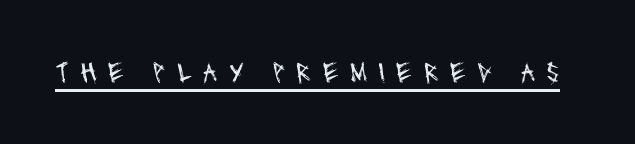
The sample's only ornament is a line tracing under the words. Stem width sits at or under what a default text font uses. The face used here is proportionally spaced, like ordinary book or web type. Is this a sans? Yes — the strokes have no serifs. Between one letter and the next there's a generous, obvious gap.
